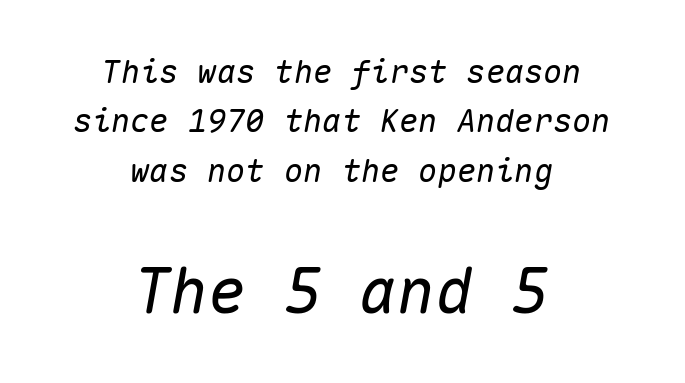
The image shows 63 px text type, italic (leaning right), monospaced; set centered, normal line spacing (1.54x), normal letter spacing, not underlined; the second (bottom) block is 1.97x larger; medium stroke contrast and a medium x-height.
